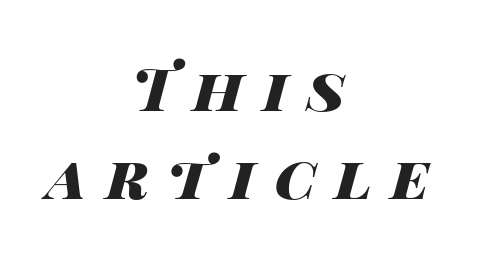
Q: Is the text bold? A: Yes.
Q: Is the text italic (slanted)? A: Yes, it leans right by about 14 degrees.
Q: Is the text underlined? A: No.
Q: How is the paragraph aligned? A: Centered.
Q: Is the spacing between letters normal or unusually wide? A: Unusually wide.
Q: Is the spacing between lines tight, normal or loose? A: Normal.
Q: Width (condensed, normal, or wide)? A: Wide.
Q: Stroke contrast? A: High.
Q: x-height? A: Large.
Q: Monospaced? A: No.
